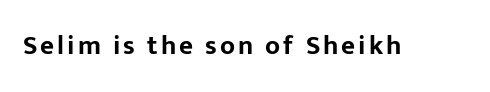
The lettering holds an erect, upright posture throughout. Check the space under the baseline: it is left empty. Does the weight exceed regular? Yes, all the way to bold.
